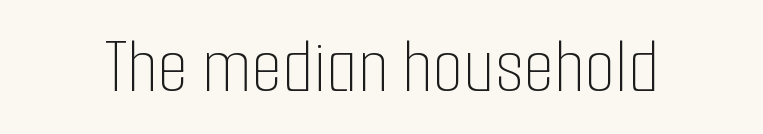
{"italic": "no", "bold": "no", "weight": "thin", "width": "condensed", "stroke_contrast": "low", "x_height": "medium", "monospaced": "no", "underline": "no", "letter_spacing": "normal", "letter_spacing_em": 0.0, "glyph_px": 79}
